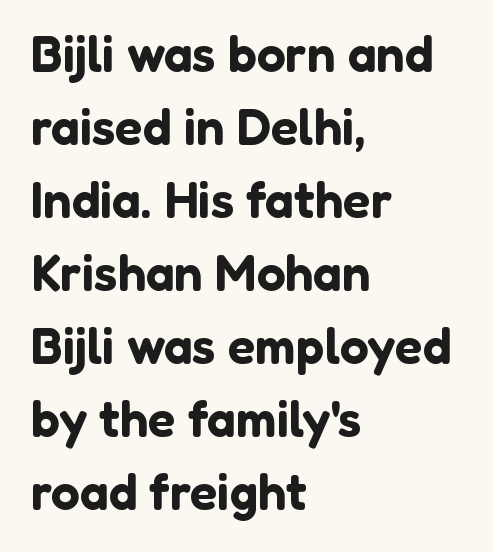
Q: Is the text italic (slanted)? A: No, it is upright.
Q: Is the typeface a serif or a sans-serif typeface? A: Sans-serif.
Q: Is the text underlined? A: No.
Q: How is the paragraph aligned? A: Left-aligned.
Q: Is the spacing between letters normal or unusually wide? A: Normal.
Q: Is the spacing between lines tight, normal or loose? A: Normal.
Q: Width (condensed, normal, or wide)? A: Normal.
Q: Stroke contrast? A: Low.
Q: x-height? A: Medium.
Q: Monospaced? A: No.
